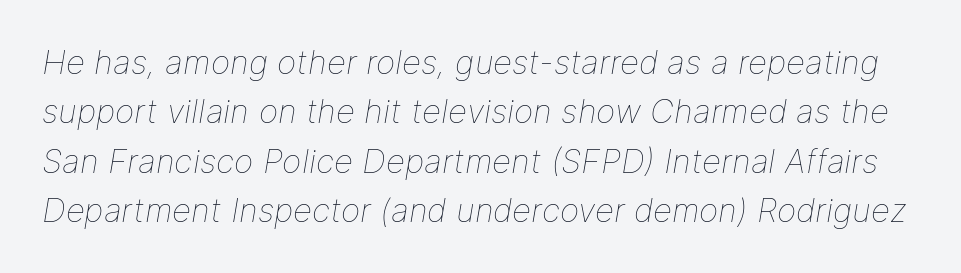
Q: Is the text bold? A: No.
Q: Is the text italic (slanted)? A: Yes, it leans right by about 9 degrees.
Q: Is the text underlined? A: No.
Q: Is the spacing between letters normal or unusually wide? A: Normal.
Q: Is the spacing between lines tight, normal or loose? A: Normal.
Q: Width (condensed, normal, or wide)? A: Normal.
Q: Stroke contrast? A: Low.
Q: x-height? A: Medium.
Q: Monospaced? A: No.
